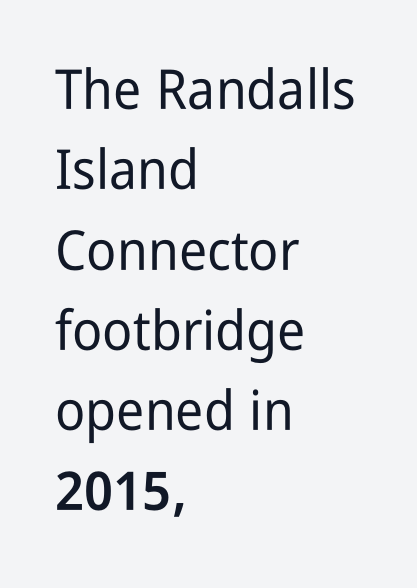
{"serif": "no", "italic": "no", "width": "condensed", "stroke_contrast": "low", "x_height": "medium", "monospaced": "no", "underline": "no", "align": "left", "line_spacing": "normal", "line_spacing_ratio": 1.46, "letter_spacing": "normal", "letter_spacing_em": 0.0, "glyph_px": 55}
